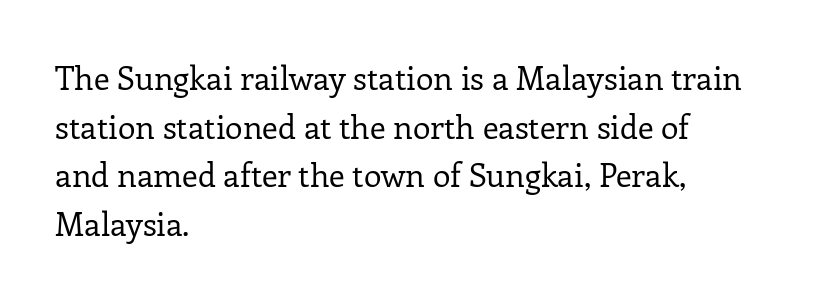
Nobody touched the tracking dial on this one. Does the type have serifs? Yes, each stem ends in a small foot. This sample has the flowing, uneven cadence of proportional lettering. Glance below the letters and you will spot only blank space. Reading down the block, your eye returns to a fixed left position each line.
